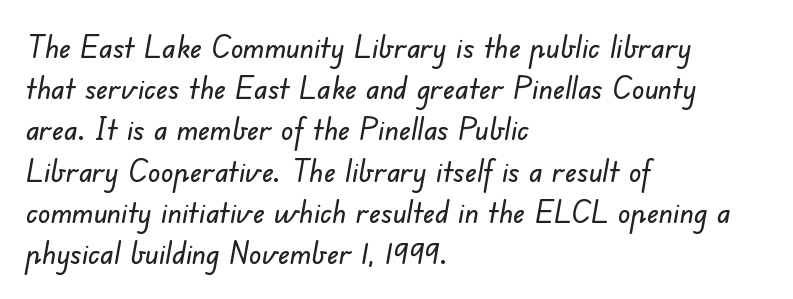
What stands out about the letter spacing? Nothing — it is the standard amount. Compared with typical paragraphs, the rows here are spaced about the same. One-word summary of the alignment: left. A typesetter would label this face a sans. The gap between lines stays unmarked.
